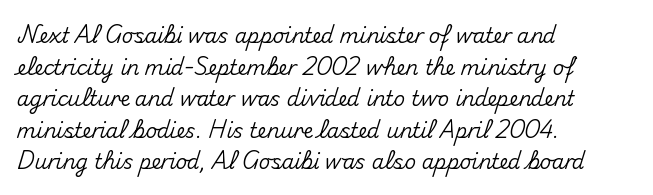
The image shows 20 px text type; set left-aligned, normal line spacing (1.58x), normal letter spacing, not underlined.
